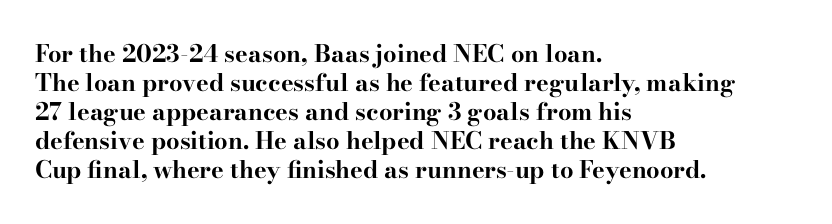
The image shows 24 px bold type, upright; set left-aligned, line spacing 1.21x, normal letter spacing, not underlined.
